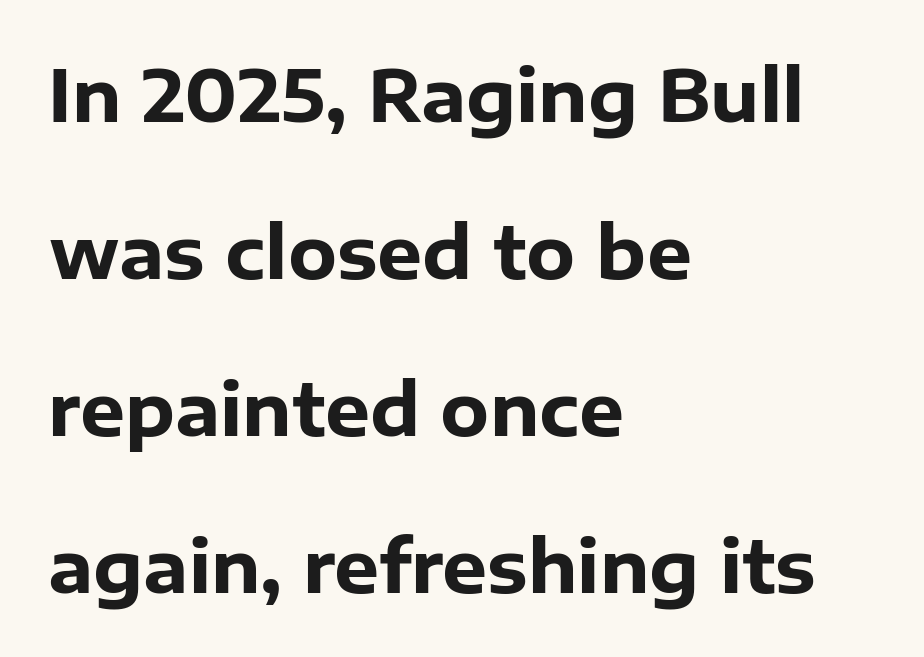
Quick note: not italic, upright. Underline: absent. The compositor pushed each line to the left boundary. Here the glyphs are tracked normally, forming tight word shapes. The space between consecutive lines is lavish. Font category for this specimen: sans-serif.
